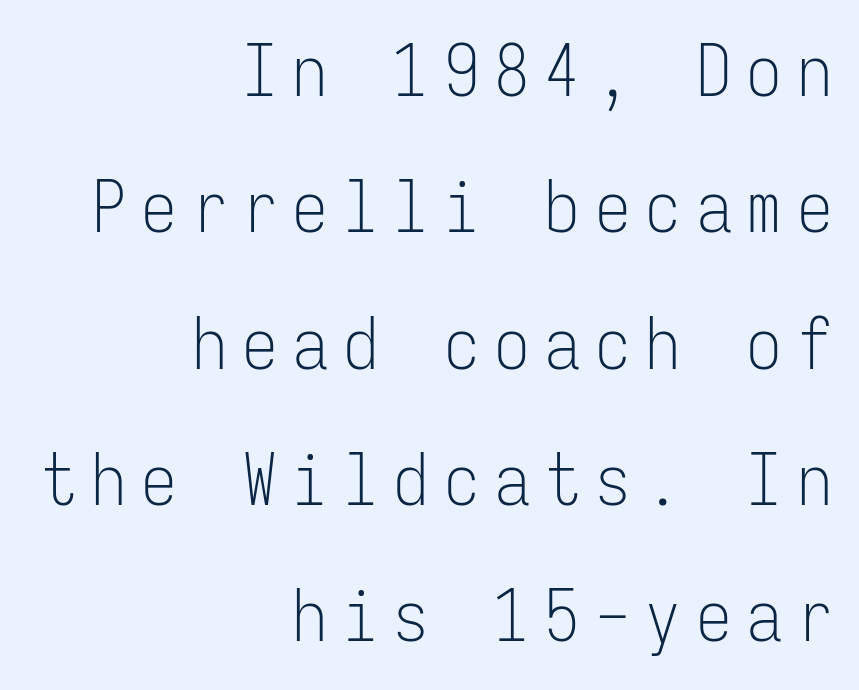
Q: Is the text bold? A: No.
Q: Is the text italic (slanted)? A: No, it is upright.
Q: Is the typeface a serif or a sans-serif typeface? A: Sans-serif.
Q: Is the text underlined? A: No.
Q: How is the paragraph aligned? A: Right-aligned.
Q: Is the spacing between letters normal or unusually wide? A: Unusually wide.
Q: Is the spacing between lines tight, normal or loose? A: Loose.
Q: Width (condensed, normal, or wide)? A: Condensed.
Q: Stroke contrast? A: Low.
Q: x-height? A: Medium.
Q: Monospaced? A: Yes.
